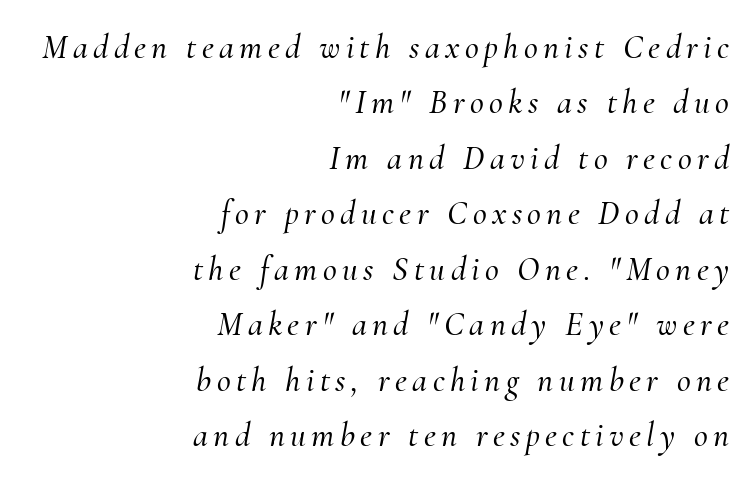
Q: Is the text italic (slanted)? A: Yes, it leans right by about 10 degrees.
Q: Is the typeface a serif or a sans-serif typeface? A: Serif.
Q: Is the text underlined? A: No.
Q: How is the paragraph aligned? A: Right-aligned.
Q: Is the spacing between lines tight, normal or loose? A: Normal.
Q: Width (condensed, normal, or wide)? A: Normal.
Q: Stroke contrast? A: Medium.
Q: x-height? A: Small.
Q: Monospaced? A: No.
